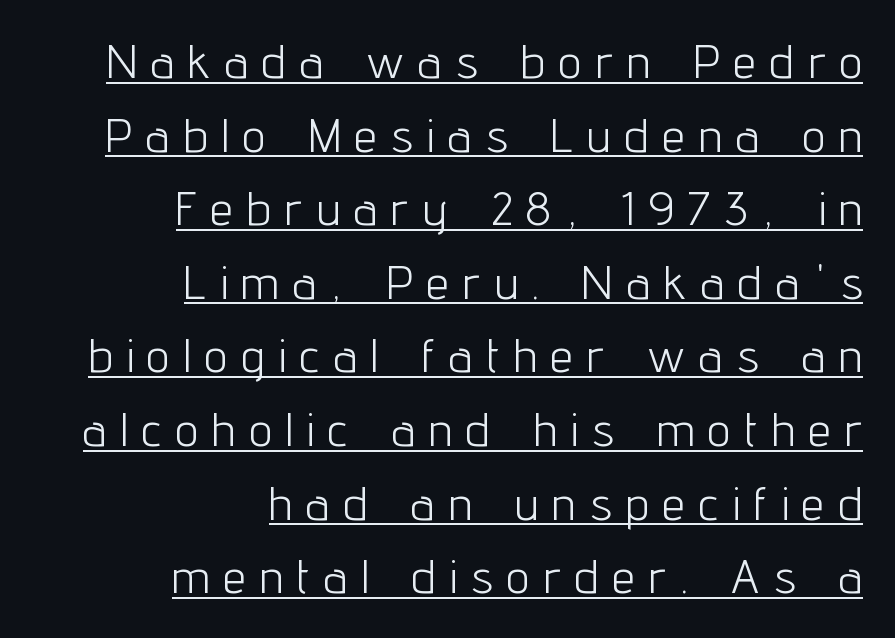
The passage shown stacks its lines at a standard gap. Nothing sits at the stroke ends, so this counts as sans-serif. Caption: expanded tracking, letters set apart. The letters stand straight up with perfectly vertical stems. These lines stack with their right ends in a neat column. Here the designer chose a conventional face with non-uniform glyph widths.
